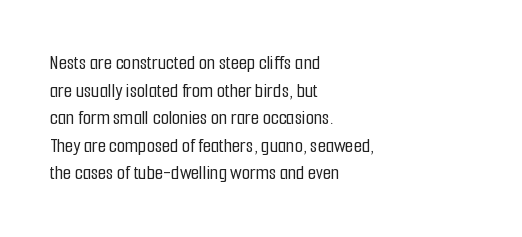
Q: Is the text italic (slanted)? A: No, it is upright.
Q: Is the text underlined? A: No.
Q: How is the paragraph aligned? A: Left-aligned.
Q: Is the spacing between letters normal or unusually wide? A: Normal.
Q: Is the spacing between lines tight, normal or loose? A: Normal.
